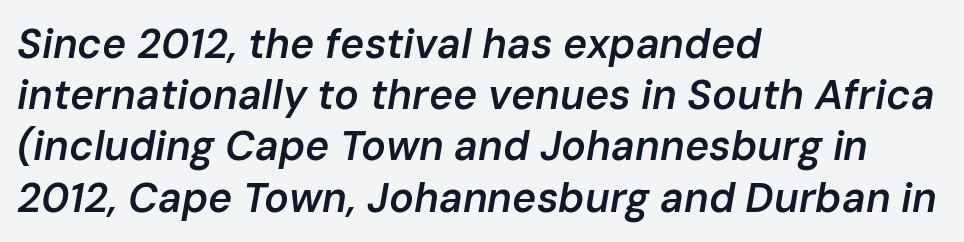
Q: Is the text bold? A: Semi-bold.
Q: Is the text italic (slanted)? A: Yes, it leans right by about 10 degrees.
Q: Is the text underlined? A: No.
Q: How is the paragraph aligned? A: Left-aligned.
Q: Is the spacing between letters normal or unusually wide? A: Normal.
Q: Is the spacing between lines tight, normal or loose? A: Normal.
Q: Width (condensed, normal, or wide)? A: Normal.
Q: Stroke contrast? A: Low.
Q: x-height? A: Medium.
Q: Monospaced? A: No.
